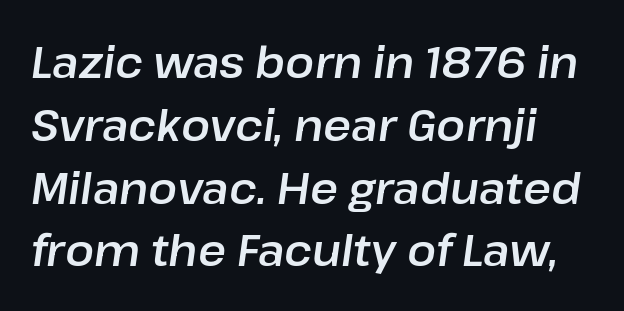
Does the leading feel generous? No, just average. Slant detected: the letters are inclined. The strip under each line holds only bare page. Each letter keeps its own natural width here, so spacing adapts to shape.
